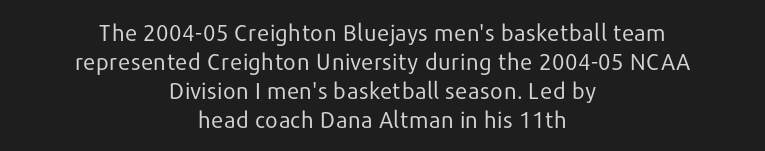
Tracking here is standard; glyphs follow each other at the usual distance. Posture: upright roman. Descenders hang freely into open space. Normally led — the rows are evenly, conventionally spaced. Is the block centered? Yes — each line is placed symmetrically about the middle. Summary of weight: not heavy and not bold.
